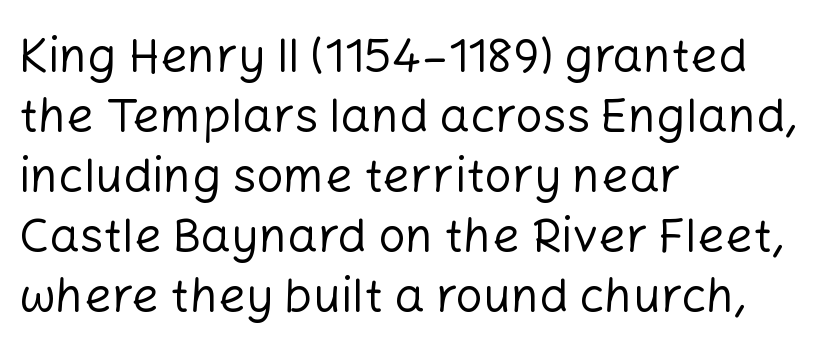
Q: Is the text bold? A: No.
Q: Is the text italic (slanted)? A: No, it is upright.
Q: Is the typeface a serif or a sans-serif typeface? A: Sans-serif.
Q: Is the text underlined? A: No.
Q: How is the paragraph aligned? A: Left-aligned.
Q: Is the spacing between letters normal or unusually wide? A: Normal.
Q: Is the spacing between lines tight, normal or loose? A: Normal.
Q: Width (condensed, normal, or wide)? A: Normal.
Q: Stroke contrast? A: Low.
Q: x-height? A: Medium.
Q: Monospaced? A: No.
